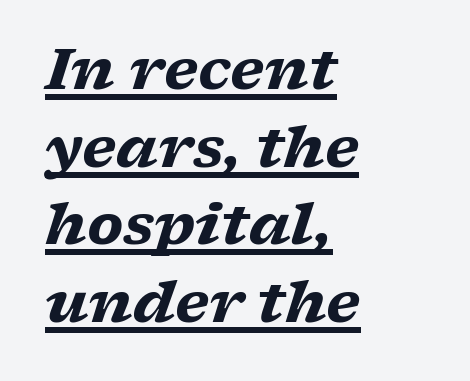
Q: Is the text bold? A: Yes.
Q: Is the text italic (slanted)? A: Yes, it leans right by about 17 degrees.
Q: Is the typeface a serif or a sans-serif typeface? A: Serif.
Q: Is the text underlined? A: Yes.
Q: How is the paragraph aligned? A: Left-aligned.
Q: Is the spacing between letters normal or unusually wide? A: Normal.
Q: Is the spacing between lines tight, normal or loose? A: Normal.
Q: Width (condensed, normal, or wide)? A: Wide.
Q: Stroke contrast? A: Low.
Q: x-height? A: Medium.
Q: Monospaced? A: No.
